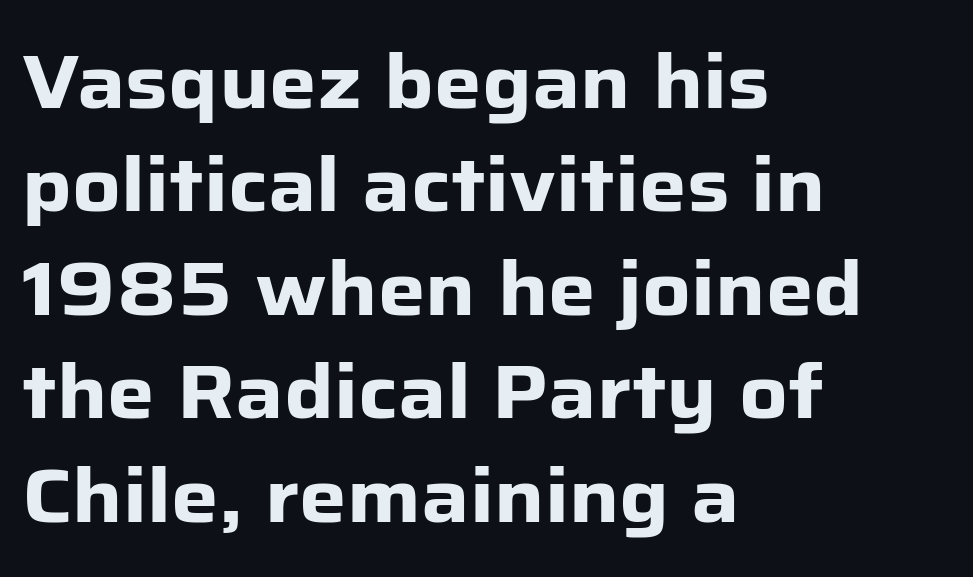
The image shows 75 px heavy sans-serif type, upright; set left-aligned, normal line spacing (1.38x), normal letter spacing, not underlined; low stroke contrast and a medium x-height.
